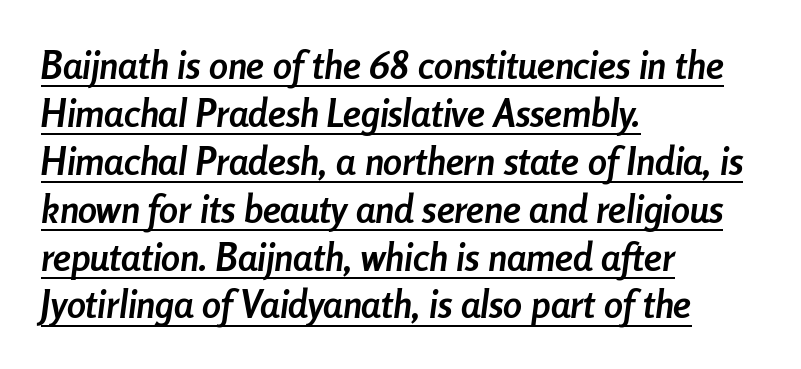
Pretty heavy lettering here — definitely bold. The block of text has a typical density, with ordinary space between rows. The typography opts for an oblique posture over an upright one. The letters advance in unequal steps, a hallmark of proportional type. Where is the straight margin? On the left.
